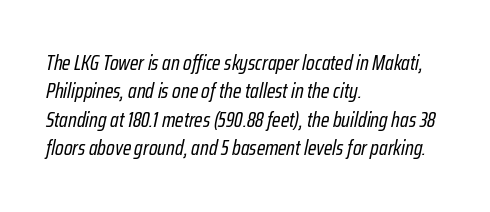
The image shows 21 px text type, italic (leaning right); set left-aligned, normal line spacing (1.35x), normal letter spacing, not underlined.
